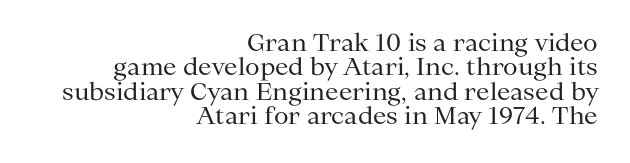
Q: Is the text bold? A: No.
Q: Is the text italic (slanted)? A: No, it is upright.
Q: Is the text underlined? A: No.
Q: How is the paragraph aligned? A: Right-aligned.
Q: Is the spacing between letters normal or unusually wide? A: Normal.
Q: Is the spacing between lines tight, normal or loose? A: Tight.
